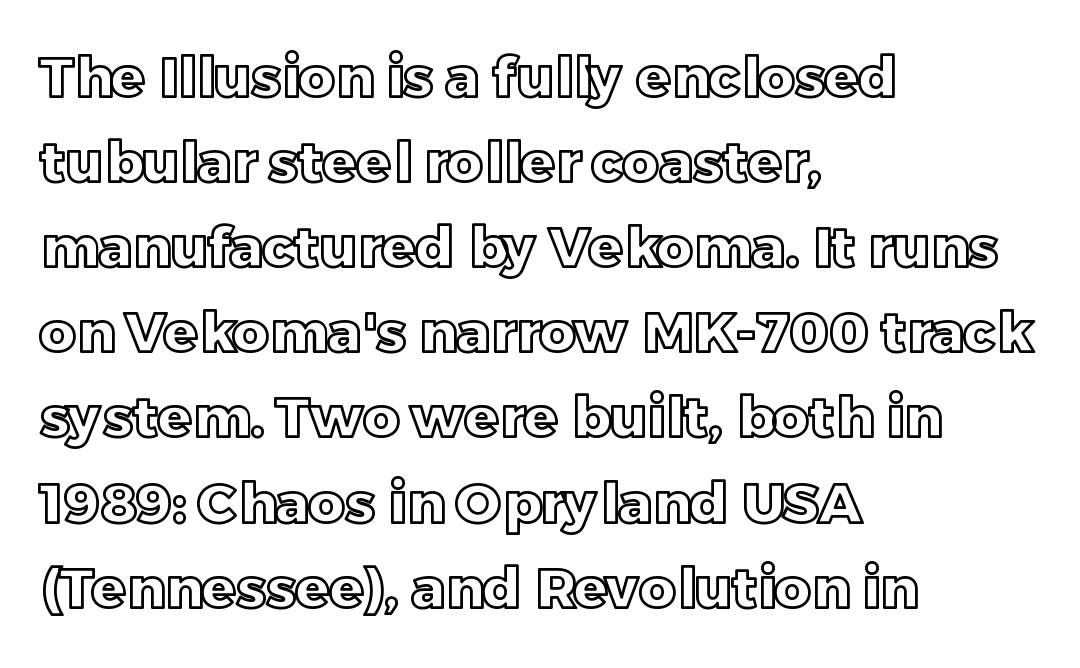
The passage shown is typed in a proportional face where columns would drift. Left-aligned paragraph, ragged on the right. Regular leading. Unlike italic type, these characters show no tilt at all. Unmarked baselines from the first word to the last.
